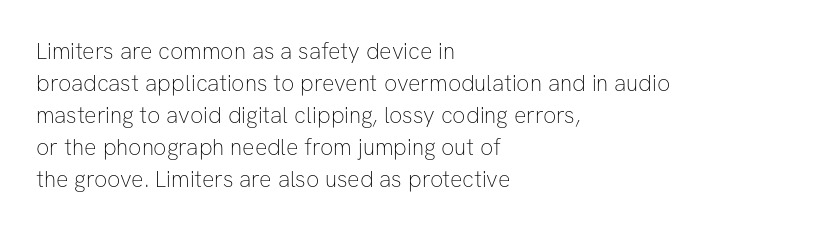
Q: Is the text bold? A: No.
Q: Is the text italic (slanted)? A: No, it is upright.
Q: Is the text underlined? A: No.
Q: How is the paragraph aligned? A: Left-aligned.
Q: Is the spacing between letters normal or unusually wide? A: Normal.
Q: Is the spacing between lines tight, normal or loose? A: Normal.
